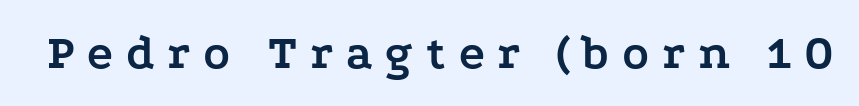
The image shows 49 px semibold, wide serif type, upright; set unusually wide letter spacing (+0.26 em), not underlined; low stroke contrast and a medium x-height.
